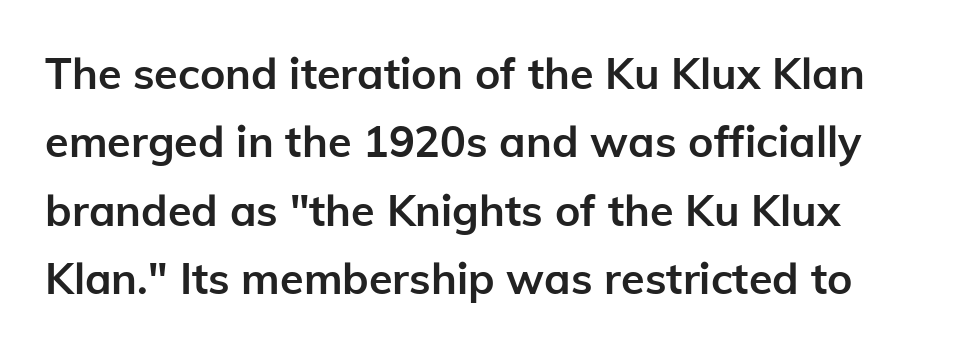
The image shows 43 px semibold sans-serif type, upright; set normal line spacing (1.59x), normal letter spacing, not underlined; low stroke contrast and a medium x-height.
